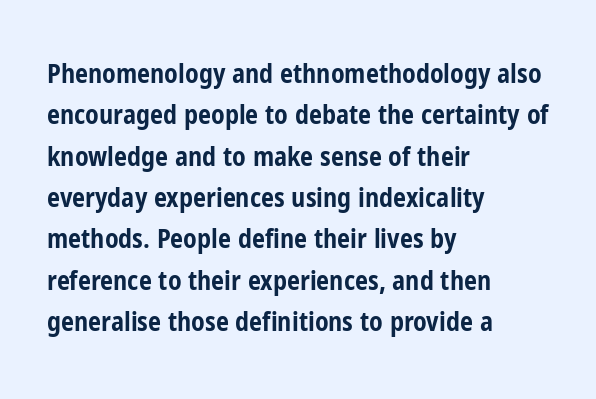
{"italic": "no", "bold": "yes", "underline": "no", "align": "left", "line_spacing": "normal", "line_spacing_ratio": 1.59, "letter_spacing": "normal", "letter_spacing_em": 0.0, "glyph_px": 26}
